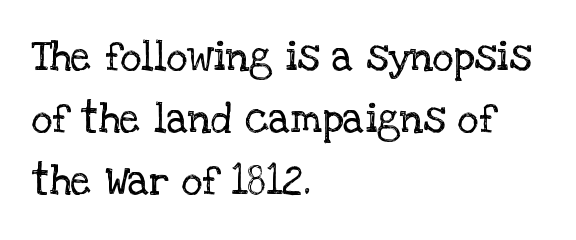
The image shows 41 px regular-weight serif type, upright; set left-aligned, normal line spacing (1.51x), normal letter spacing, not underlined; low stroke contrast and a large x-height.
